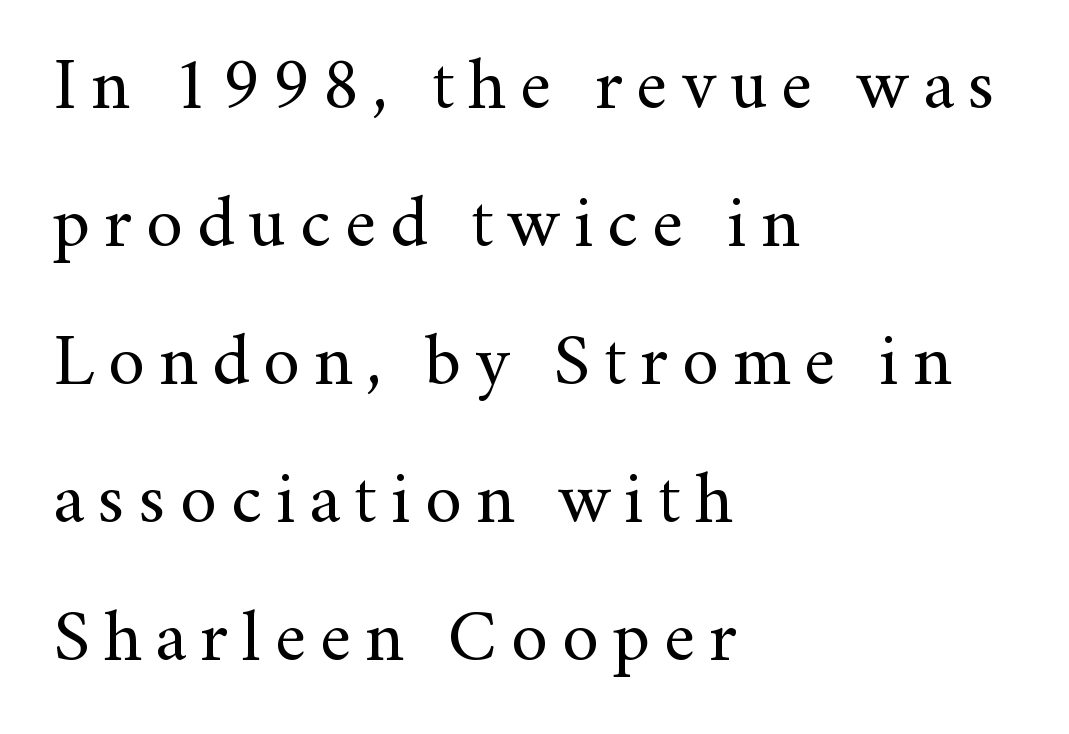
{"serif": "yes", "italic": "no", "bold": "no", "weight": "regular", "width": "normal", "stroke_contrast": "medium", "x_height": "small", "monospaced": "no", "underline": "no", "align": "left", "line_spacing_ratio": 1.89, "glyph_px": 73}
